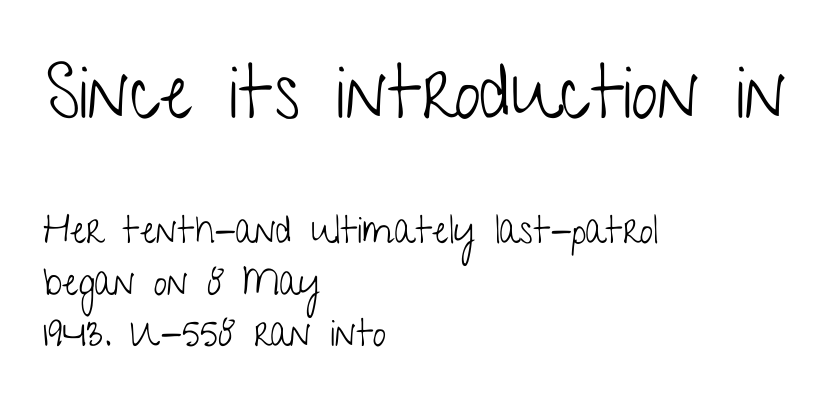
{"serif": "no", "italic": "no", "bold": "no", "weight": "light", "width": "condensed", "stroke_contrast": "low", "x_height": "medium", "monospaced": "no", "underline": "no", "align": "left", "line_spacing": "normal", "line_spacing_ratio": 1.36, "letter_spacing": "normal", "letter_spacing_em": 0.0, "larger_block": "first", "size_ratio": 1.97, "glyph_px": 75}
